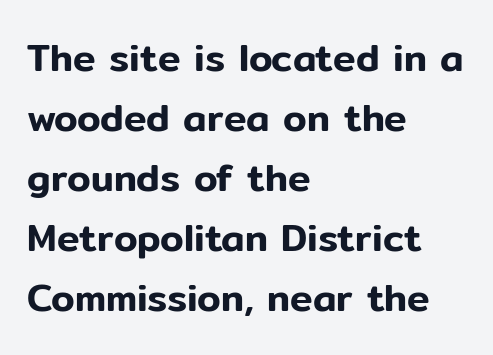
{"serif": "no", "italic": "no", "width": "normal", "stroke_contrast": "low", "x_height": "medium", "monospaced": "no", "underline": "no", "align": "left", "line_spacing": "normal", "line_spacing_ratio": 1.58, "letter_spacing": "normal", "letter_spacing_em": 0.0, "glyph_px": 38}
